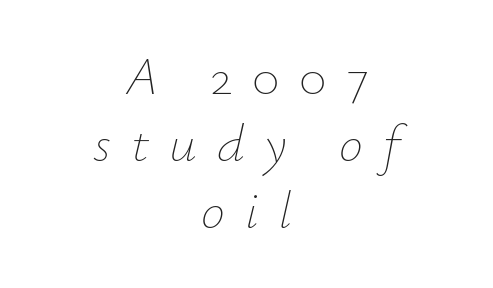
Q: Is the text bold? A: No.
Q: Is the text italic (slanted)? A: Yes, it leans right by about 12 degrees.
Q: Is the text underlined? A: No.
Q: How is the paragraph aligned? A: Centered.
Q: Is the spacing between letters normal or unusually wide? A: Unusually wide.
Q: Width (condensed, normal, or wide)? A: Normal.
Q: Stroke contrast? A: Low.
Q: x-height? A: Small.
Q: Monospaced? A: No.
